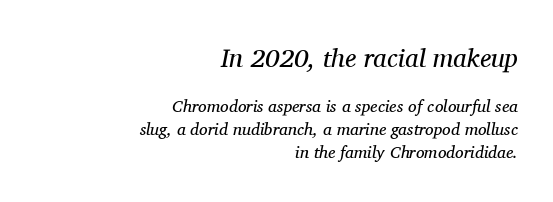
The image shows 26 px text type, italic (leaning right); set right-aligned, normal line spacing (1.36x), normal letter spacing, not underlined; the first (top) block is 1.53x larger.
